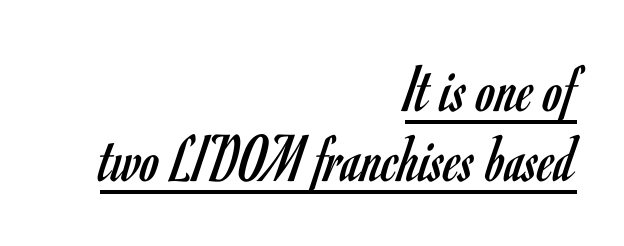
Summary of vertical rhythm: compact, with narrow interline spacing. A baseline rule has been typeset under these characters. I'd call this a sans setting — the letters go barefoot. A student would call this right alignment; a typographer would say flush right, rag left. Weight: in the light-to-regular range.
